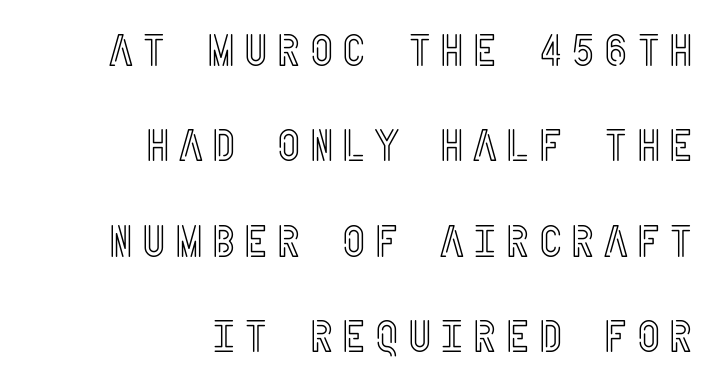
Ordinary non-slanted type is in use. The space between consecutive lines is lavish. The words here are not underlined. Short and long lines alike share a common ending point at right.
